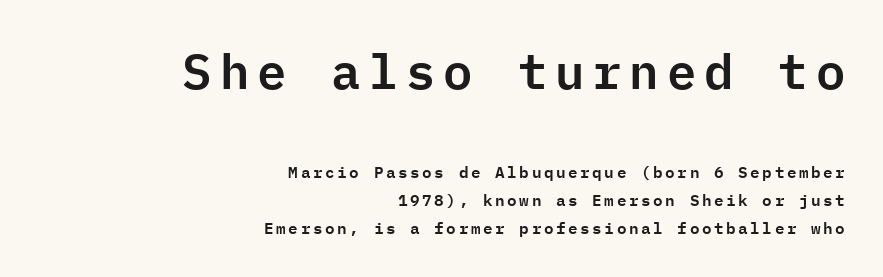
{"serif": "no", "italic": "no", "width": "normal", "stroke_contrast": "low", "x_height": "medium", "monospaced": "yes", "underline": "no", "align": "right", "line_spacing_ratio": 1.72, "larger_block": "first", "size_ratio": 3.06, "glyph_px": 49}
